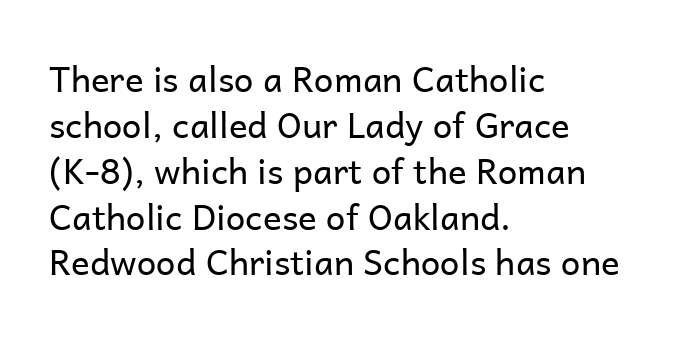
Q: Is the text bold? A: No.
Q: Is the text italic (slanted)? A: No, it is upright.
Q: Is the typeface a serif or a sans-serif typeface? A: Sans-serif.
Q: Is the text underlined? A: No.
Q: How is the paragraph aligned? A: Left-aligned.
Q: Is the spacing between letters normal or unusually wide? A: Normal.
Q: Is the spacing between lines tight, normal or loose? A: Normal.
Q: Width (condensed, normal, or wide)? A: Normal.
Q: Stroke contrast? A: Low.
Q: x-height? A: Medium.
Q: Monospaced? A: No.
